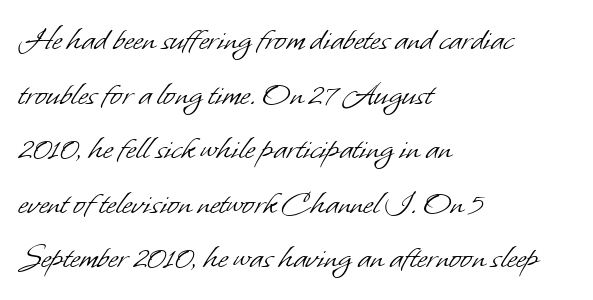
The image shows 35 px light sans-serif type; set left-aligned, normal line spacing (1.56x), normal letter spacing, not underlined; low stroke contrast and a small x-height.
